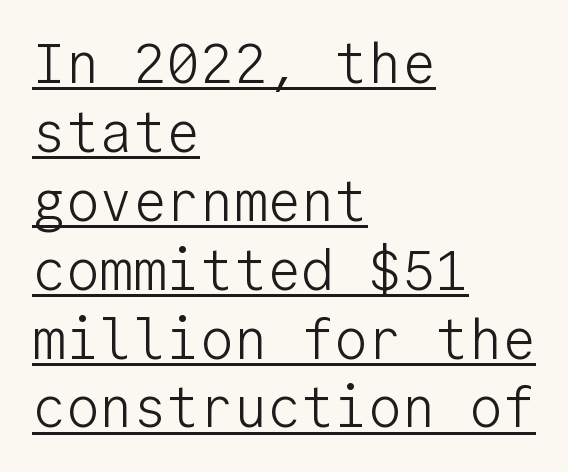
In terms of posture, this sample is upright. Is the letter spacing exaggerated? No — it looks like the ordinary default. Every character here occupies the same horizontal width, giving the sample a typewriter-like rhythm. A baseline rule has been typeset under these characters.
